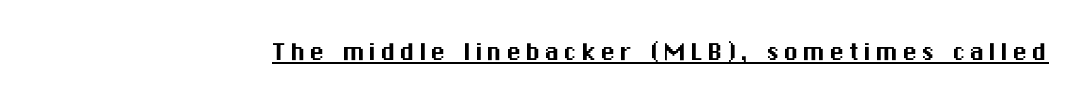
Q: Is the text italic (slanted)? A: No, it is upright.
Q: Is the typeface a serif or a sans-serif typeface? A: Sans-serif.
Q: Is the text underlined? A: Yes.
Q: Width (condensed, normal, or wide)? A: Normal.
Q: Stroke contrast? A: Medium.
Q: x-height? A: Medium.
Q: Monospaced? A: No.
